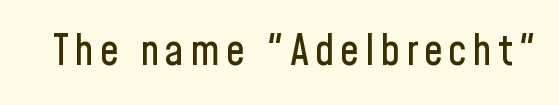
The image shows 42 px condensed sans-serif type, upright; set not underlined; low stroke contrast and a medium x-height.
